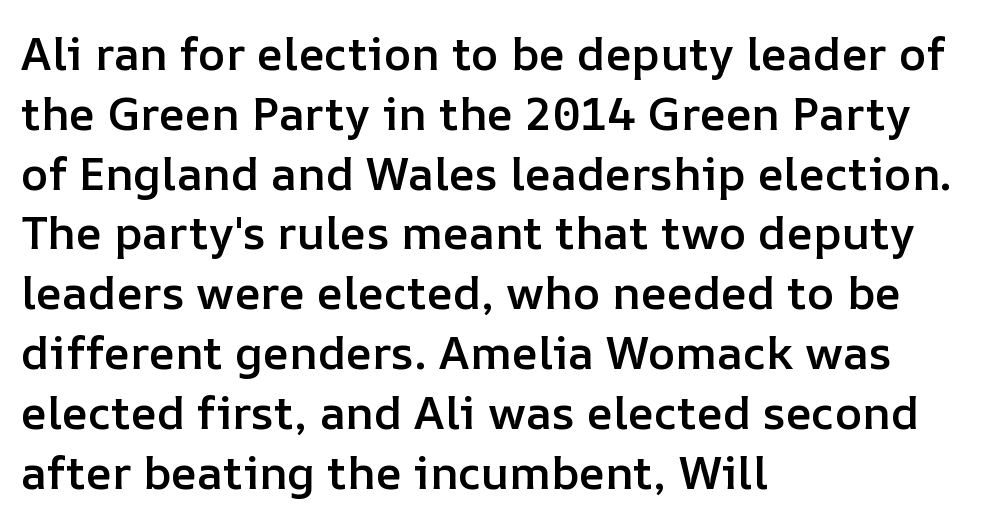
Q: Is the text bold? A: Semi-bold.
Q: Is the text italic (slanted)? A: No, it is upright.
Q: Is the text underlined? A: No.
Q: How is the paragraph aligned? A: Left-aligned.
Q: Is the spacing between letters normal or unusually wide? A: Normal.
Q: Is the spacing between lines tight, normal or loose? A: Normal.
Q: Width (condensed, normal, or wide)? A: Normal.
Q: Stroke contrast? A: Low.
Q: x-height? A: Medium.
Q: Monospaced? A: No.
